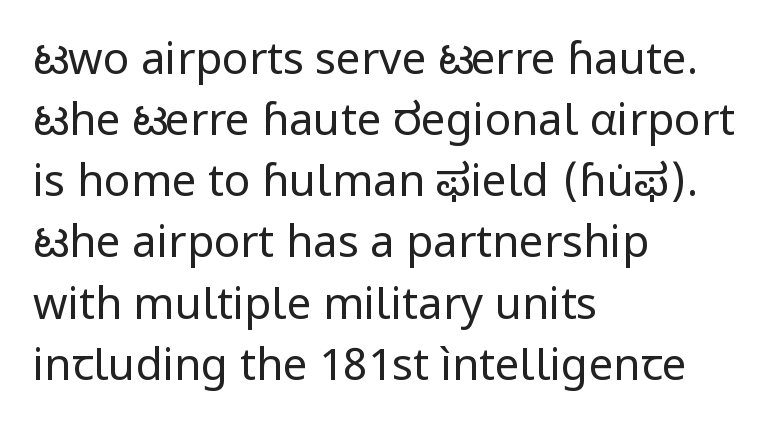
The image shows 44 px regular-weight sans-serif type, upright; set left-aligned, normal line spacing (1.39x), normal letter spacing, not underlined; low stroke contrast and a medium x-height.
